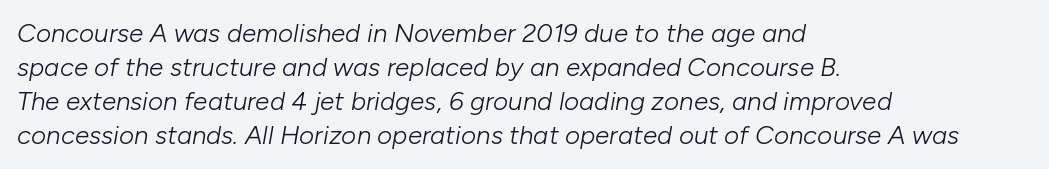
{"italic": "yes", "lean": "right", "slant_degrees": 10, "bold": "no", "underline": "no", "align": "left", "line_spacing": "normal", "line_spacing_ratio": 1.31, "letter_spacing": "normal", "letter_spacing_em": 0.0, "glyph_px": 26}
